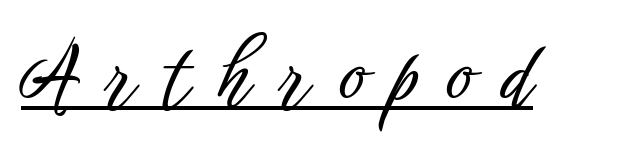
Q: Is the text italic (slanted)? A: Yes.
Q: Is the typeface a serif or a sans-serif typeface? A: Sans-serif.
Q: Is the text underlined? A: Yes.
Q: Is the spacing between letters normal or unusually wide? A: Unusually wide.
Q: Width (condensed, normal, or wide)? A: Condensed.
Q: Stroke contrast? A: Low.
Q: x-height? A: Medium.
Q: Monospaced? A: No.
